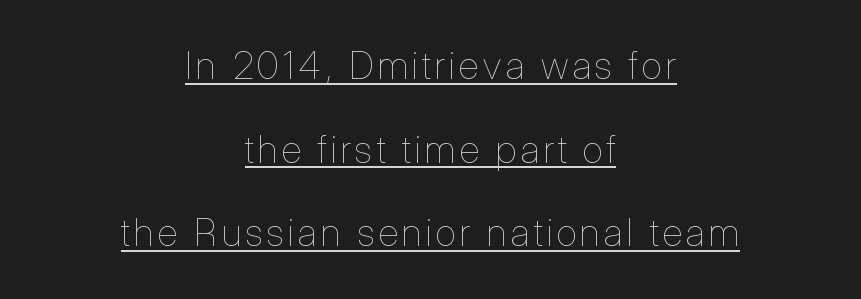
Q: Is the text bold? A: No.
Q: Is the text italic (slanted)? A: No, it is upright.
Q: Is the text underlined? A: Yes.
Q: How is the paragraph aligned? A: Centered.
Q: Is the spacing between lines tight, normal or loose? A: Loose.
Q: Width (condensed, normal, or wide)? A: Condensed.
Q: Stroke contrast? A: Low.
Q: x-height? A: Medium.
Q: Monospaced? A: No.
